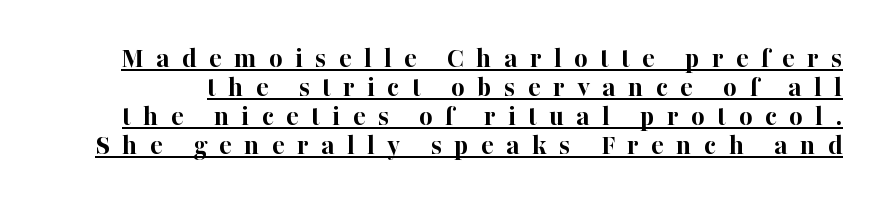
{"serif": "yes", "italic": "no", "bold": "yes", "weight": "bold", "width": "normal", "stroke_contrast": "high", "x_height": "medium", "monospaced": "no", "underline": "yes", "line_spacing": "tight", "line_spacing_ratio": 1.0, "letter_spacing": "wide", "letter_spacing_em": 0.43, "glyph_px": 29}
